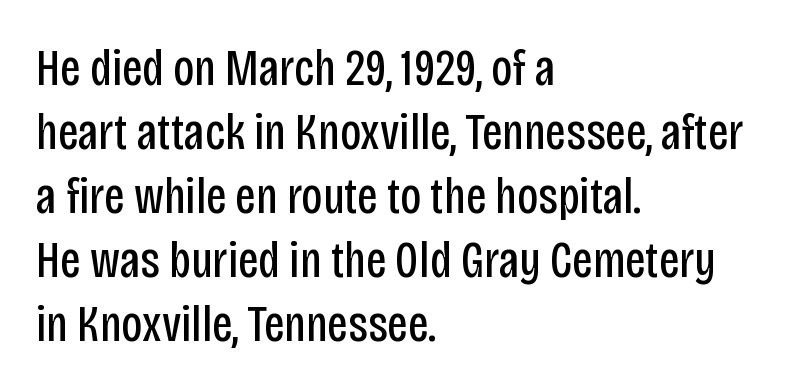
{"serif": "no", "italic": "no", "bold": "no", "weight": "regular", "width": "condensed", "stroke_contrast": "low", "x_height": "large", "monospaced": "no", "underline": "no", "align": "left", "line_spacing_ratio": 1.23, "letter_spacing": "normal", "letter_spacing_em": 0.0, "glyph_px": 52}
